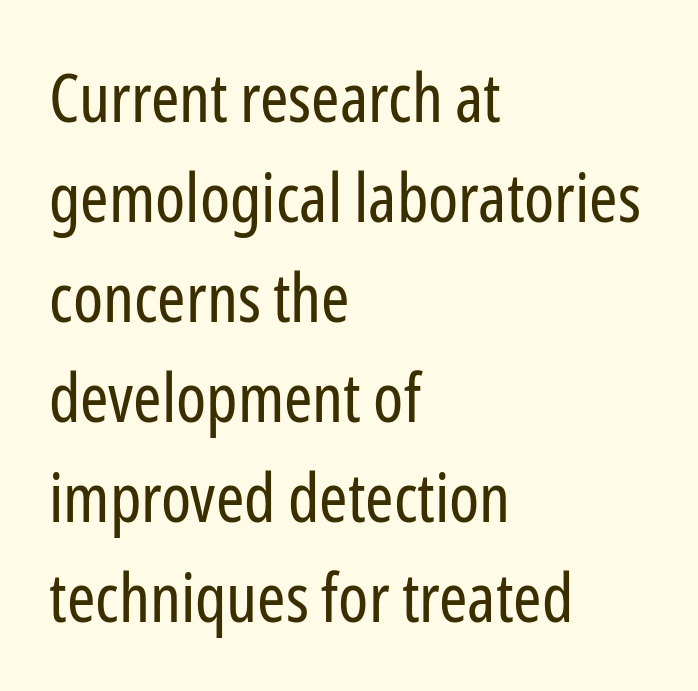
Q: Is the text bold? A: No.
Q: Is the text italic (slanted)? A: No, it is upright.
Q: Is the typeface a serif or a sans-serif typeface? A: Sans-serif.
Q: Is the text underlined? A: No.
Q: How is the paragraph aligned? A: Left-aligned.
Q: Is the spacing between letters normal or unusually wide? A: Normal.
Q: Is the spacing between lines tight, normal or loose? A: Normal.
Q: Width (condensed, normal, or wide)? A: Condensed.
Q: Stroke contrast? A: Low.
Q: x-height? A: Medium.
Q: Monospaced? A: No.
